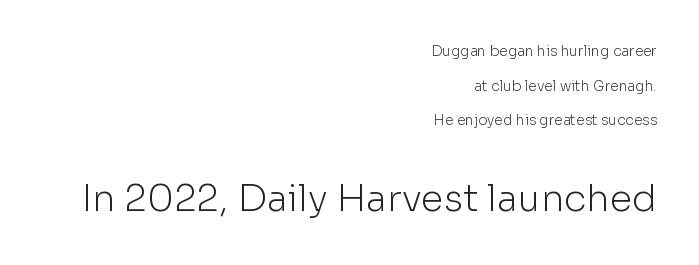
Q: Is the text bold? A: No.
Q: Is the text italic (slanted)? A: No, it is upright.
Q: Is the typeface a serif or a sans-serif typeface? A: Sans-serif.
Q: Is the text underlined? A: No.
Q: How is the paragraph aligned? A: Right-aligned.
Q: Is the spacing between letters normal or unusually wide? A: Normal.
Q: Is the spacing between lines tight, normal or loose? A: Loose.
Q: Which block of text is set in a larger size, the first (top) or the second (bottom)? A: The second (bottom) one.
Q: Width (condensed, normal, or wide)? A: Normal.
Q: Stroke contrast? A: Low.
Q: x-height? A: Medium.
Q: Monospaced? A: No.
